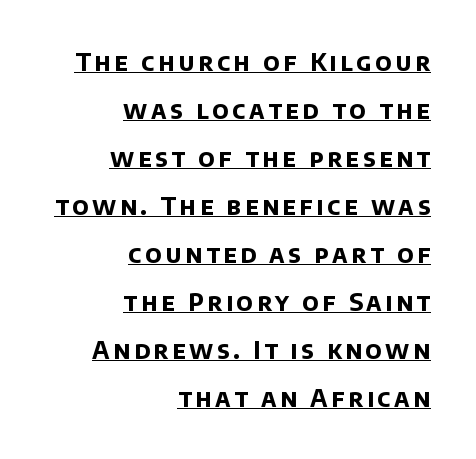
Where is the straight margin? On the right. Honestly, the underline is the first thing you notice here. What's the leading like? Stretched, with rows far apart. The font is running at its bold setting.
